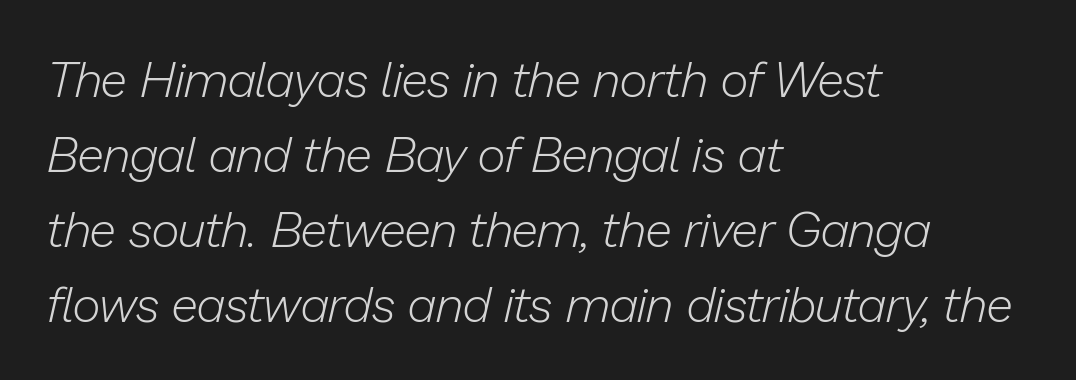
Q: Is the text bold? A: No.
Q: Is the text italic (slanted)? A: Yes, it leans right by about 13 degrees.
Q: Is the text underlined? A: No.
Q: How is the paragraph aligned? A: Left-aligned.
Q: Is the spacing between letters normal or unusually wide? A: Normal.
Q: Is the spacing between lines tight, normal or loose? A: Normal.
Q: Width (condensed, normal, or wide)? A: Normal.
Q: Stroke contrast? A: Low.
Q: x-height? A: Medium.
Q: Monospaced? A: No.
